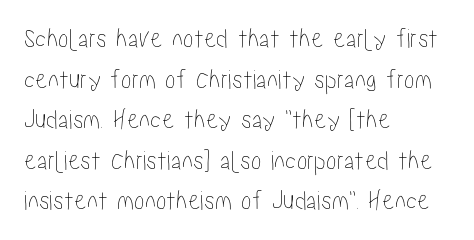
Q: Is the text italic (slanted)? A: No, it is upright.
Q: Is the text underlined? A: No.
Q: How is the paragraph aligned? A: Left-aligned.
Q: Is the spacing between letters normal or unusually wide? A: Normal.
Q: Is the spacing between lines tight, normal or loose? A: Normal.
Q: Width (condensed, normal, or wide)? A: Condensed.
Q: Stroke contrast? A: Low.
Q: x-height? A: Medium.
Q: Monospaced? A: No.
